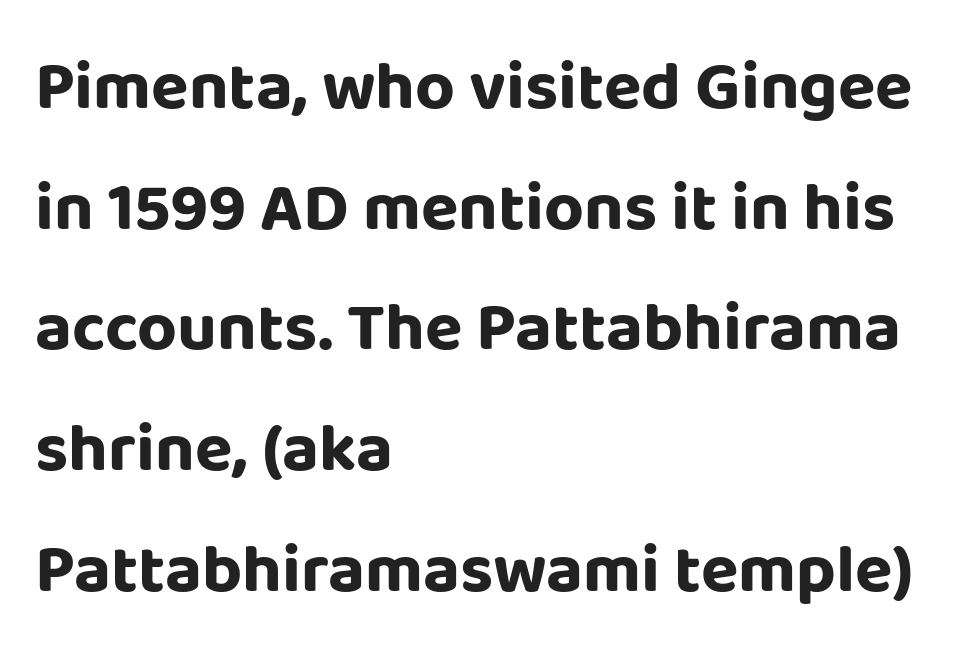
Q: Is the text bold? A: Yes.
Q: Is the text italic (slanted)? A: No, it is upright.
Q: Is the typeface a serif or a sans-serif typeface? A: Sans-serif.
Q: Is the text underlined? A: No.
Q: How is the paragraph aligned? A: Left-aligned.
Q: Is the spacing between letters normal or unusually wide? A: Normal.
Q: Width (condensed, normal, or wide)? A: Normal.
Q: Stroke contrast? A: Low.
Q: x-height? A: Large.
Q: Monospaced? A: No.
